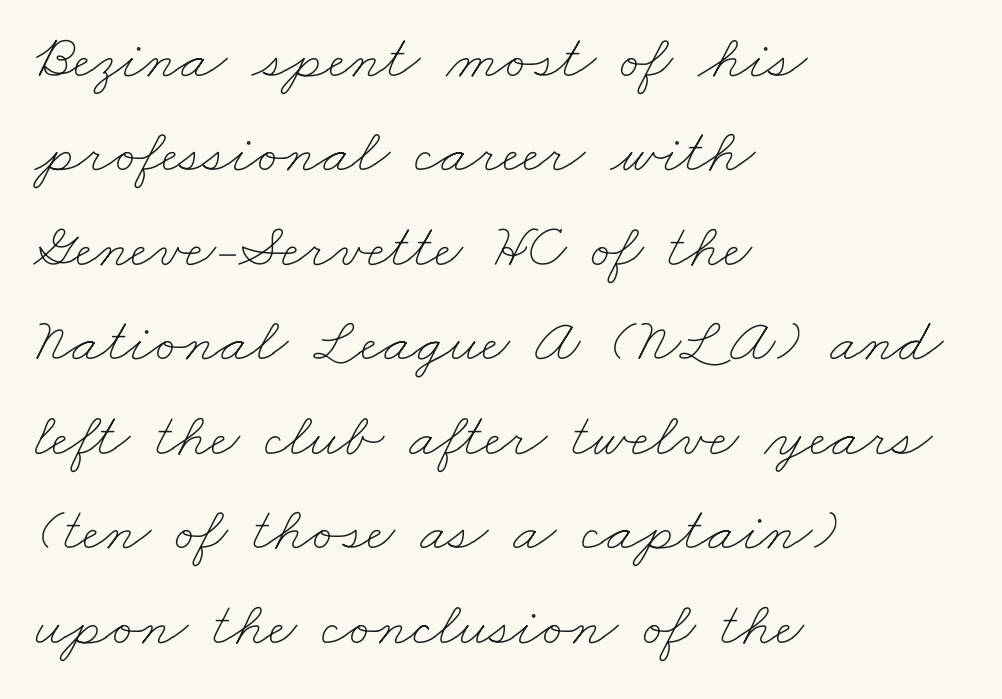
{"bold": "no", "weight": "thin", "width": "wide", "stroke_contrast": "low", "x_height": "small", "monospaced": "no", "underline": "no", "align": "left", "line_spacing": "normal", "line_spacing_ratio": 1.5, "letter_spacing": "normal", "letter_spacing_em": 0.0, "glyph_px": 63}
